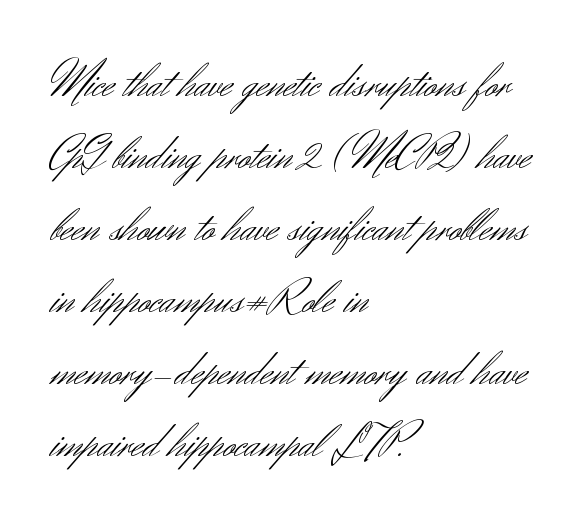
{"serif": "no", "bold": "no", "weight": "light", "width": "normal", "stroke_contrast": "medium", "x_height": "small", "monospaced": "no", "underline": "no", "align": "left", "line_spacing": "normal", "line_spacing_ratio": 1.47, "letter_spacing": "normal", "letter_spacing_em": 0.0, "glyph_px": 49}
